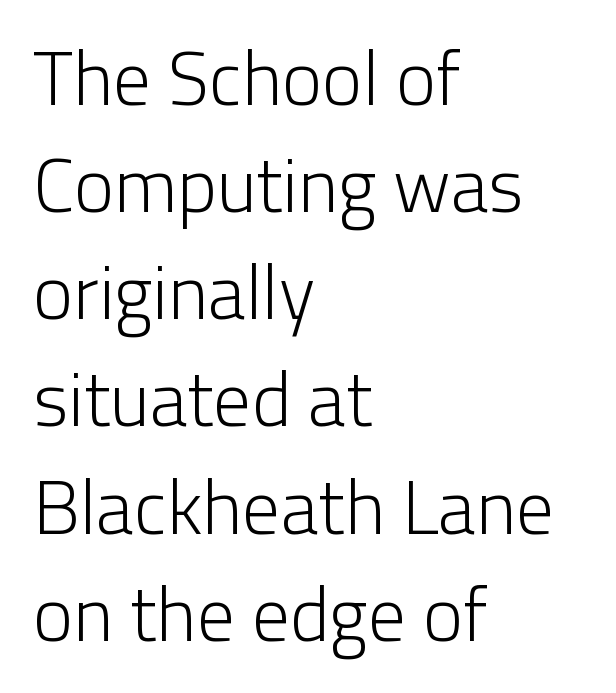
{"serif": "no", "italic": "no", "bold": "no", "weight": "light", "width": "normal", "stroke_contrast": "low", "x_height": "medium", "monospaced": "no", "underline": "no", "align": "left", "line_spacing": "normal", "line_spacing_ratio": 1.41, "letter_spacing": "normal", "letter_spacing_em": 0.0, "glyph_px": 76}
